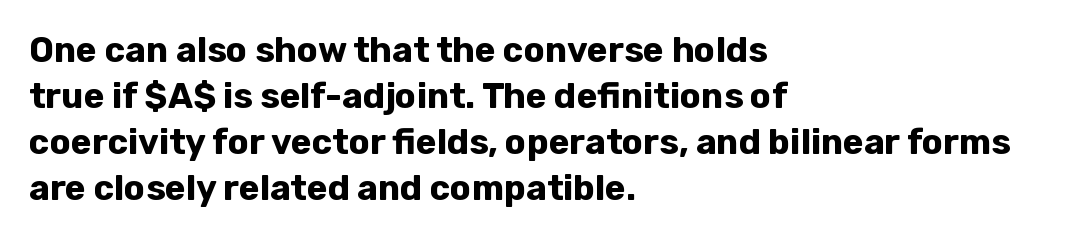
Q: Is the text bold? A: Yes.
Q: Is the text italic (slanted)? A: No, it is upright.
Q: Is the typeface a serif or a sans-serif typeface? A: Sans-serif.
Q: Is the text underlined? A: No.
Q: How is the paragraph aligned? A: Left-aligned.
Q: Is the spacing between letters normal or unusually wide? A: Normal.
Q: Is the spacing between lines tight, normal or loose? A: Normal.
Q: Width (condensed, normal, or wide)? A: Normal.
Q: Stroke contrast? A: Low.
Q: x-height? A: Medium.
Q: Monospaced? A: No.
